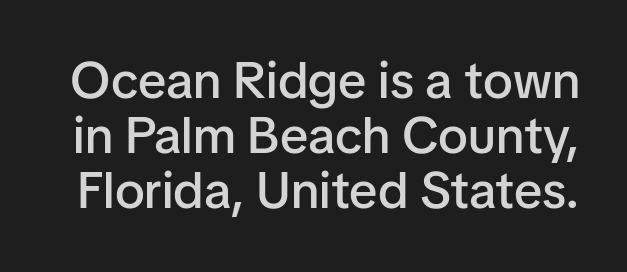
Spacing between characters is what you'd get straight out of the box. Proportional: the letters do not fall into vertical columns. These lines huddle together more closely than default settings would place them. Strokes here are thickened, but only to semibold level. In terms of posture, this sample is upright. You can tell from the bare stems that sans-serif type was used.
